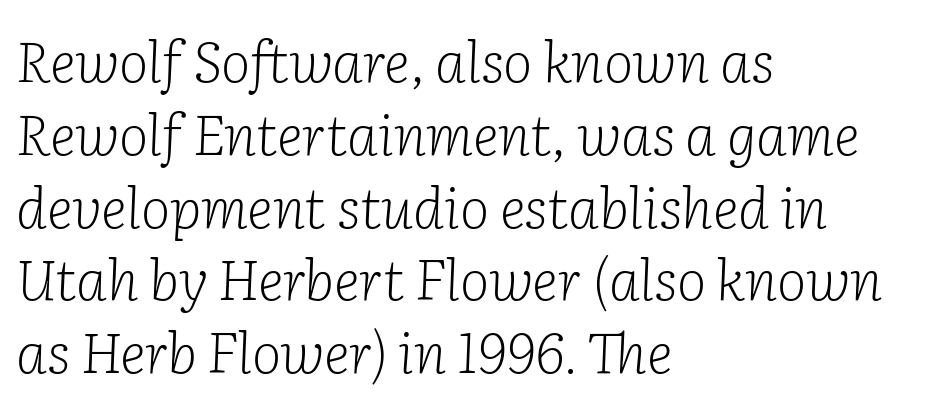
You could not count columns in this text — the font is proportionally spaced. Leading matches the norm, producing a regular column. The font is comparable to plain body text, perhaps lighter. A student would call this left alignment; a typographer would say flush left, rag right.
